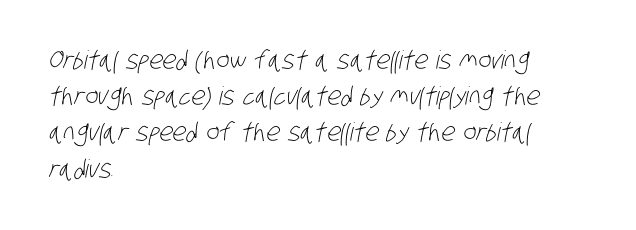
Q: Is the text bold? A: No.
Q: Is the text underlined? A: No.
Q: How is the paragraph aligned? A: Left-aligned.
Q: Is the spacing between letters normal or unusually wide? A: Normal.
Q: Is the spacing between lines tight, normal or loose? A: Normal.
